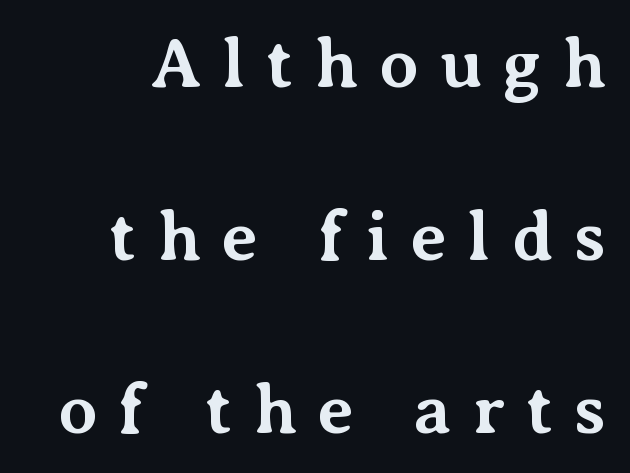
{"serif": "yes", "italic": "no", "bold": "yes", "weight": "bold", "width": "normal", "stroke_contrast": "medium", "x_height": "medium", "monospaced": "no", "underline": "no", "line_spacing": "loose", "line_spacing_ratio": 2.47, "letter_spacing": "wide", "letter_spacing_em": 0.3, "glyph_px": 70}
